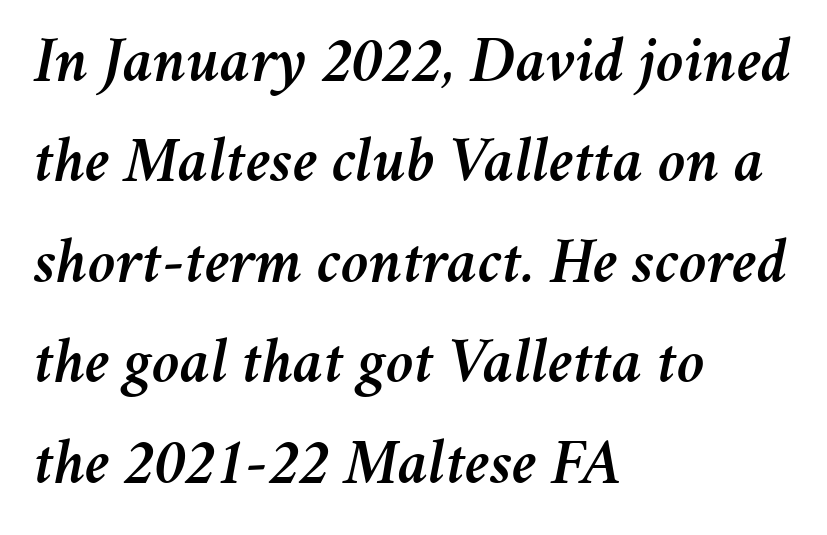
The image shows 64 px text type, italic (leaning right); set left-aligned, normal line spacing (1.57x), normal letter spacing, not underlined; medium stroke contrast and a medium x-height.
